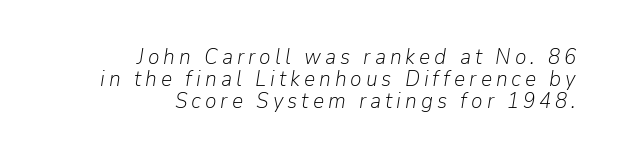
Q: Is the text bold? A: No.
Q: Is the text italic (slanted)? A: Yes, it leans right by about 9 degrees.
Q: Is the text underlined? A: No.
Q: How is the paragraph aligned? A: Right-aligned.
Q: Is the spacing between lines tight, normal or loose? A: Tight.
